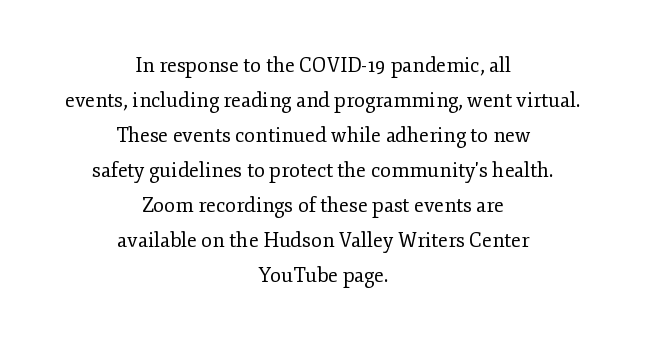
The image shows 20 px text type, upright; set centered, line spacing 1.75x, normal letter spacing, not underlined.
